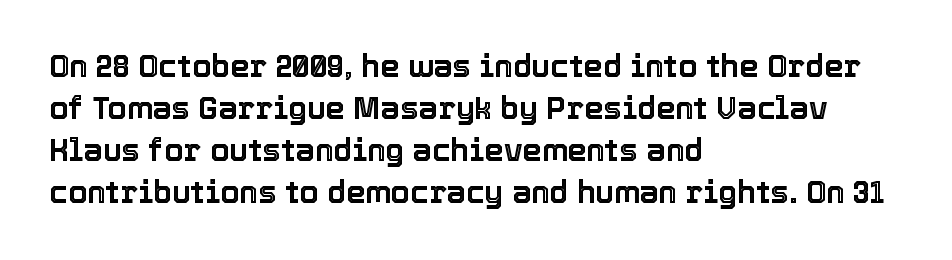
{"italic": "no", "width": "normal", "x_height": "medium", "monospaced": "no", "underline": "no", "align": "left", "line_spacing": "normal", "line_spacing_ratio": 1.36, "letter_spacing": "normal", "letter_spacing_em": 0.0, "glyph_px": 31}
